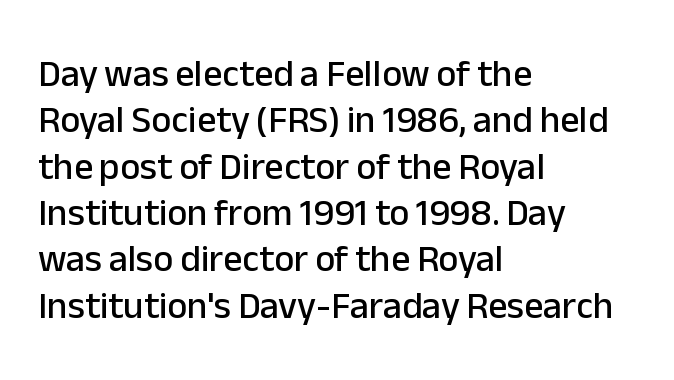
The image shows 38 px sans-serif type, upright; set left-aligned, line spacing 1.22x, normal letter spacing, not underlined; low stroke contrast and a medium x-height.
